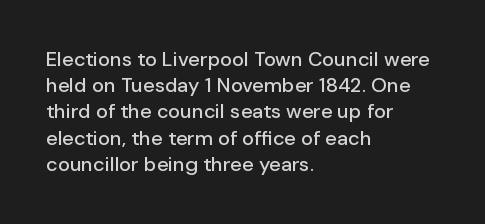
Q: Is the text italic (slanted)? A: No, it is upright.
Q: Is the text underlined? A: No.
Q: How is the paragraph aligned? A: Left-aligned.
Q: Is the spacing between letters normal or unusually wide? A: Normal.
Q: Is the spacing between lines tight, normal or loose? A: Normal.
